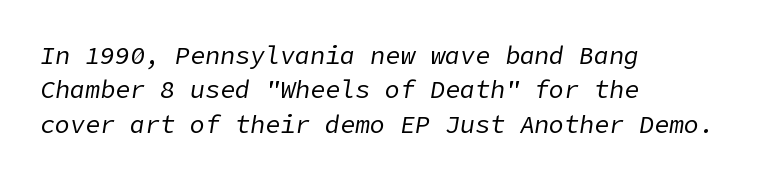
The rendering anchors every line to the left-hand side. Between one letter and the next there's only the usual sliver of space. Tall strokes in this sample are angled rather than plumb. Successive baselines arrive at the customary interval. This reads as an unemphasized weight, regular at the heaviest. Underline: absent.
